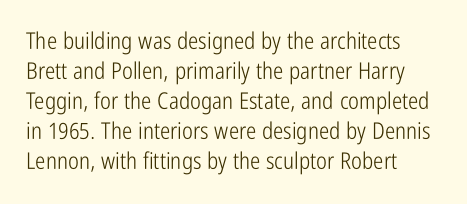
Q: Is the text bold? A: No.
Q: Is the text italic (slanted)? A: No, it is upright.
Q: Is the text underlined? A: No.
Q: How is the paragraph aligned? A: Left-aligned.
Q: Is the spacing between letters normal or unusually wide? A: Normal.
Q: Is the spacing between lines tight, normal or loose? A: Normal.
